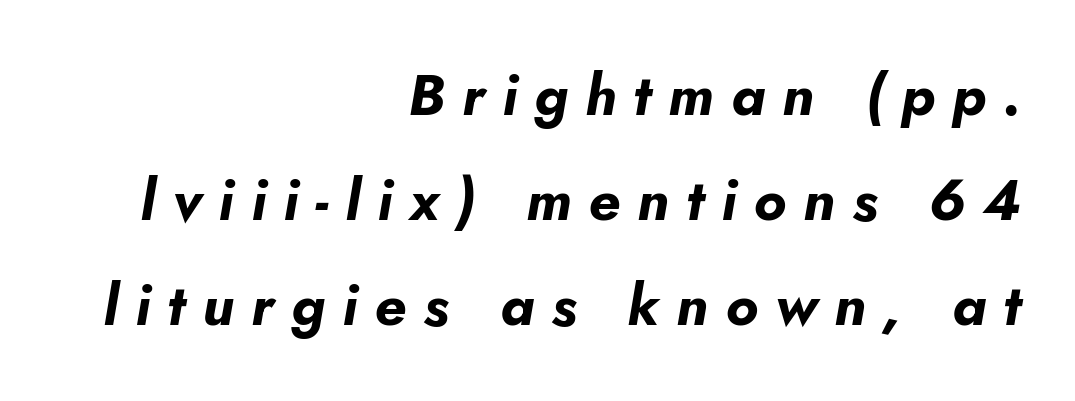
Q: Is the text bold? A: Yes.
Q: Is the text italic (slanted)? A: Yes, it leans right by about 5 degrees.
Q: Is the text underlined? A: No.
Q: How is the paragraph aligned? A: Right-aligned.
Q: Is the spacing between letters normal or unusually wide? A: Unusually wide.
Q: Width (condensed, normal, or wide)? A: Normal.
Q: Stroke contrast? A: Low.
Q: x-height? A: Small.
Q: Monospaced? A: No.
